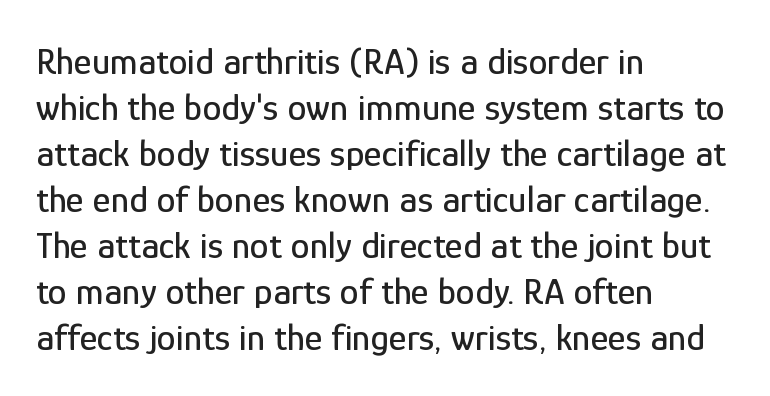
Q: Is the text italic (slanted)? A: No, it is upright.
Q: Is the typeface a serif or a sans-serif typeface? A: Sans-serif.
Q: Is the text underlined? A: No.
Q: How is the paragraph aligned? A: Left-aligned.
Q: Is the spacing between letters normal or unusually wide? A: Normal.
Q: Width (condensed, normal, or wide)? A: Condensed.
Q: Stroke contrast? A: Low.
Q: x-height? A: Medium.
Q: Monospaced? A: No.
